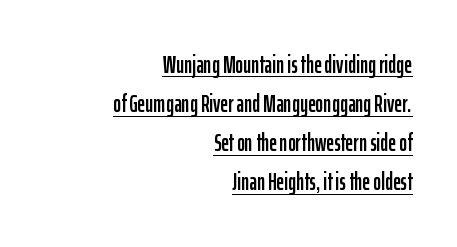
The image shows 24 px text type, upright; set right-aligned, normal line spacing (1.63x), normal letter spacing, underlined.
